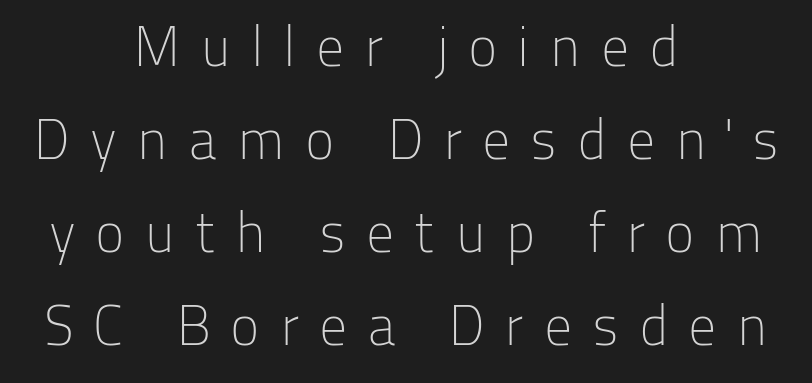
{"serif": "no", "italic": "no", "bold": "no", "weight": "light", "width": "normal", "stroke_contrast": "low", "x_height": "medium", "monospaced": "no", "underline": "no", "align": "center", "line_spacing": "normal", "line_spacing_ratio": 1.66, "letter_spacing": "wide", "letter_spacing_em": 0.35, "glyph_px": 56}
